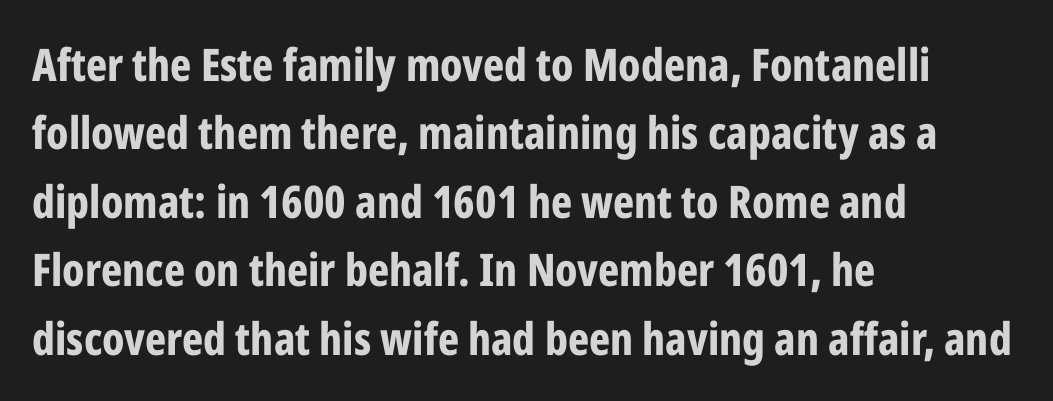
The image shows 45 px bold, condensed sans-serif type, upright; set left-aligned, normal line spacing (1.52x), normal letter spacing, not underlined; low stroke contrast and a medium x-height.
